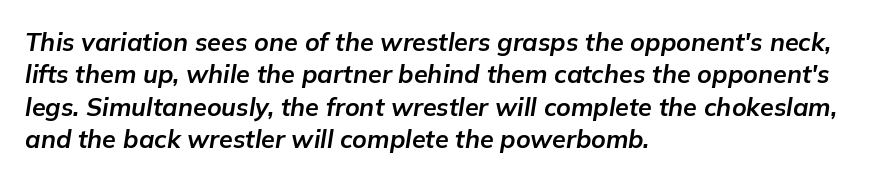
The image shows 25 px bold type, italic (leaning right); set left-aligned, normal line spacing (1.3x), normal letter spacing, not underlined.
